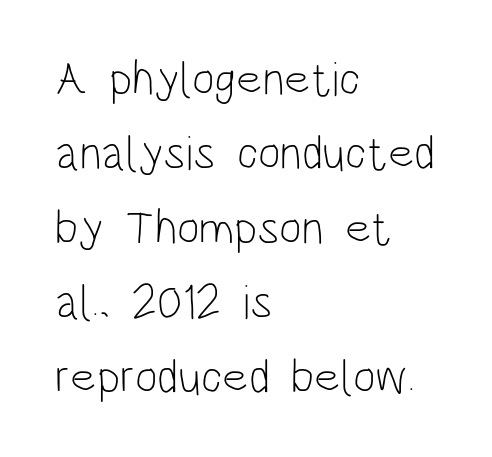
Q: Is the text bold? A: No.
Q: Is the text italic (slanted)? A: No, it is upright.
Q: Is the typeface a serif or a sans-serif typeface? A: Sans-serif.
Q: Is the text underlined? A: No.
Q: How is the paragraph aligned? A: Left-aligned.
Q: Is the spacing between letters normal or unusually wide? A: Normal.
Q: Is the spacing between lines tight, normal or loose? A: Normal.
Q: Width (condensed, normal, or wide)? A: Condensed.
Q: Stroke contrast? A: Low.
Q: x-height? A: Large.
Q: Monospaced? A: No.
